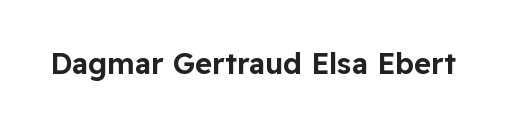
The image shows 29 px sans-serif type, upright; set normal letter spacing, not underlined; low stroke contrast and a medium x-height.
